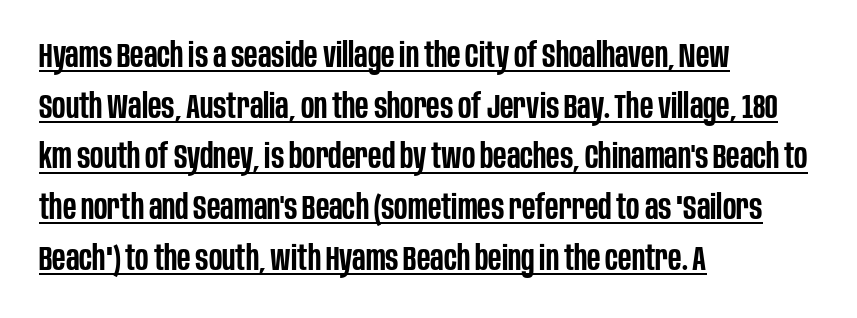
Q: Is the text bold? A: Semi-bold.
Q: Is the text italic (slanted)? A: No, it is upright.
Q: Is the typeface a serif or a sans-serif typeface? A: Sans-serif.
Q: Is the text underlined? A: Yes.
Q: How is the paragraph aligned? A: Left-aligned.
Q: Is the spacing between letters normal or unusually wide? A: Normal.
Q: Is the spacing between lines tight, normal or loose? A: Normal.
Q: Width (condensed, normal, or wide)? A: Condensed.
Q: Stroke contrast? A: Low.
Q: x-height? A: Large.
Q: Monospaced? A: No.
